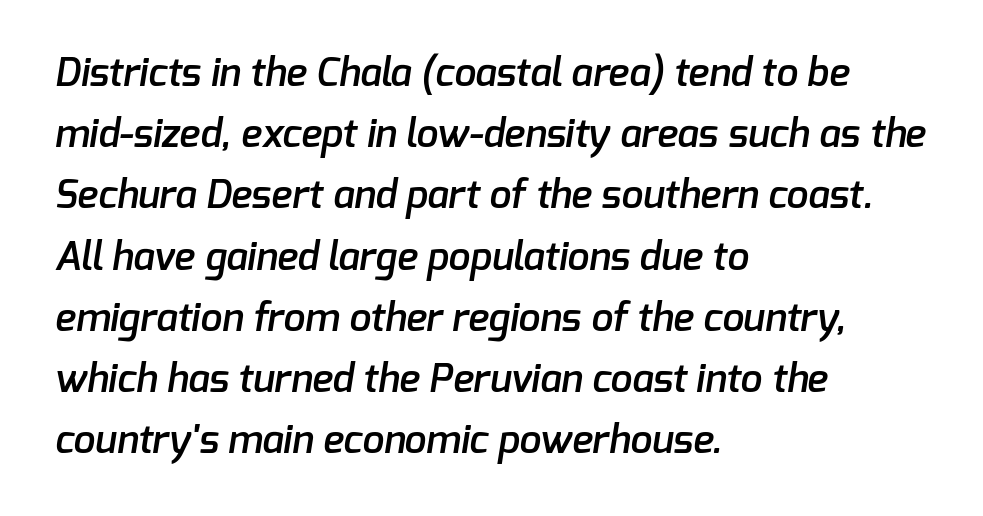
Q: Is the text bold? A: Semi-bold.
Q: Is the typeface a serif or a sans-serif typeface? A: Sans-serif.
Q: Is the text underlined? A: No.
Q: How is the paragraph aligned? A: Left-aligned.
Q: Is the spacing between letters normal or unusually wide? A: Normal.
Q: Is the spacing between lines tight, normal or loose? A: Normal.
Q: Width (condensed, normal, or wide)? A: Normal.
Q: Stroke contrast? A: Low.
Q: x-height? A: Medium.
Q: Monospaced? A: No.
